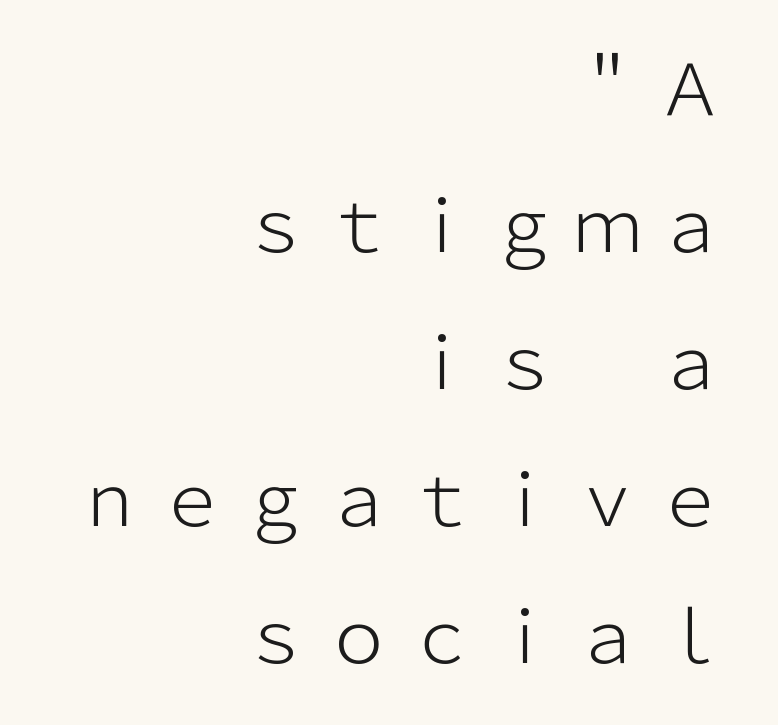
{"serif": "no", "italic": "no", "bold": "no", "weight": "light", "width": "normal", "stroke_contrast": "low", "x_height": "medium", "monospaced": "no", "underline": "no", "align": "right", "line_spacing": "loose", "line_spacing_ratio": 1.93, "glyph_px": 71}
